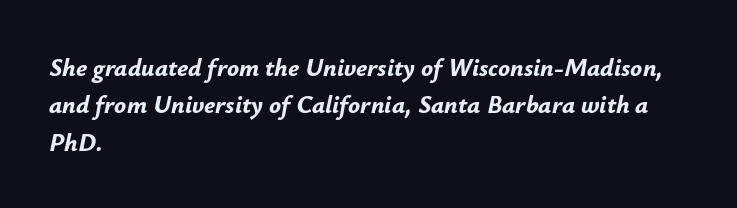
Q: Is the text bold? A: Yes.
Q: Is the text italic (slanted)? A: Yes, it leans right by about 12 degrees.
Q: Is the text underlined? A: No.
Q: How is the paragraph aligned? A: Left-aligned.
Q: Is the spacing between letters normal or unusually wide? A: Normal.
Q: Is the spacing between lines tight, normal or loose? A: Normal.
